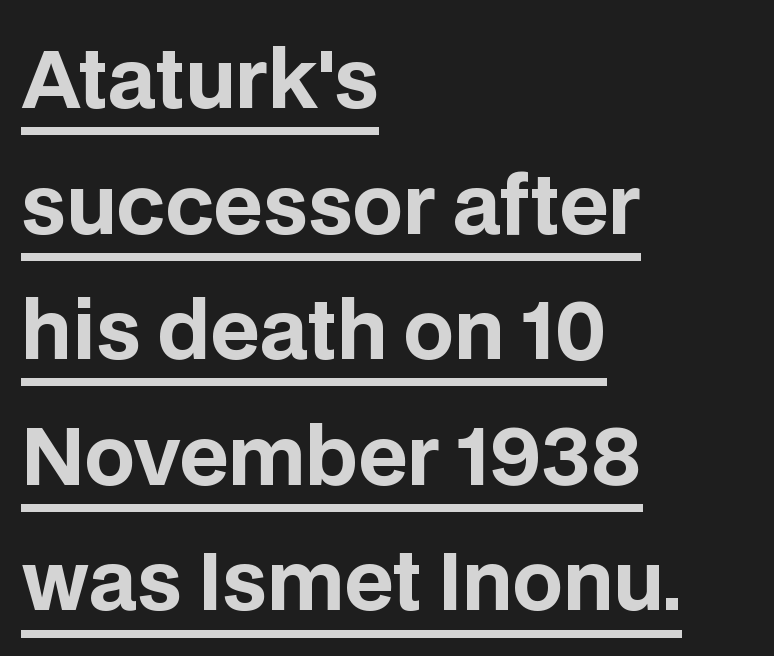
{"serif": "no", "italic": "no", "bold": "yes", "weight": "bold", "width": "normal", "stroke_contrast": "low", "x_height": "large", "monospaced": "no", "underline": "yes", "align": "left", "line_spacing": "normal", "line_spacing_ratio": 1.59, "letter_spacing": "normal", "letter_spacing_em": 0.0, "glyph_px": 79}
